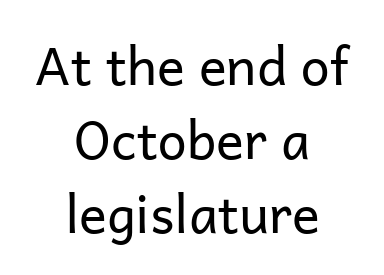
A roman cut, with each character standing at attention. The typeface chosen for these lines omits serifs. Heaviness? Minimal to ordinary, like unemphasized prose. Successive baselines arrive at the customary interval. Note the varied advance widths — an 'i' is clearly narrower than an 'm'.
